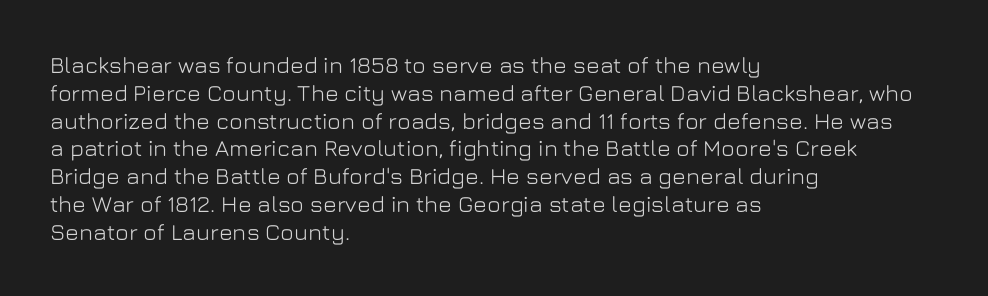
The image shows 23 px text type, upright; set left-aligned, line spacing 1.21x, normal letter spacing, not underlined.
